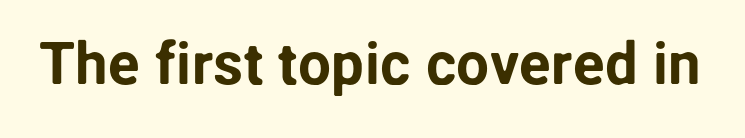
Q: Is the text italic (slanted)? A: No, it is upright.
Q: Is the typeface a serif or a sans-serif typeface? A: Sans-serif.
Q: Is the text underlined? A: No.
Q: Is the spacing between letters normal or unusually wide? A: Normal.
Q: Width (condensed, normal, or wide)? A: Normal.
Q: Stroke contrast? A: Low.
Q: x-height? A: Medium.
Q: Monospaced? A: No.
